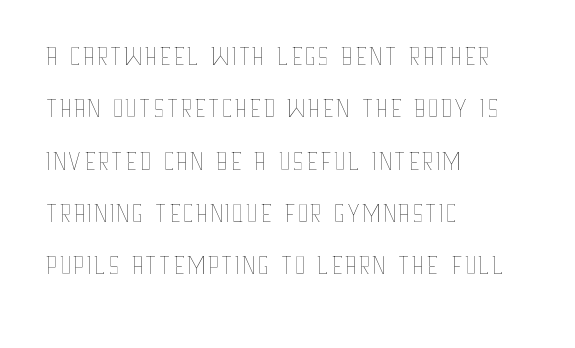
Stems and bowls with no extra thickness — not bold. Regular leading. Tall strokes in this sample are plumb rather than angled. The text block is weighted toward the left margin, trailing off unevenly rightward. The rendering uses natural spacing where letterforms have individual widths. The horizontal fit of the characters is conventional and even.
